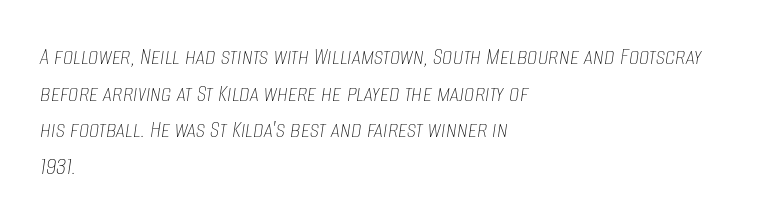
The image shows 26 px text type, italic (leaning right); set left-aligned, normal line spacing (1.41x), normal letter spacing, not underlined.
